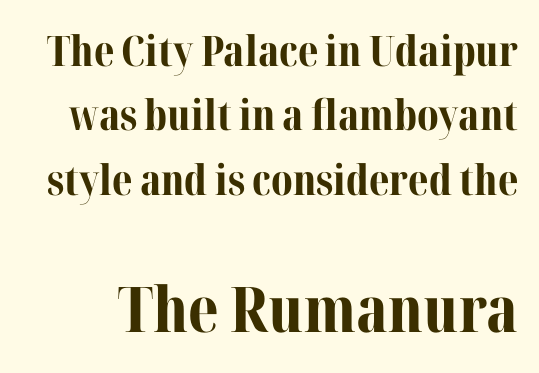
No extra tracking has been applied to these lines. Which chunk is bigger? The second one — the bottom block dwarfs the top. Rendered with straight, roman letterforms. Check under the words: just untouched page. A typesetter would call this proportional, since set widths differ per character. Honestly, the row spacing looks completely unremarkable.
